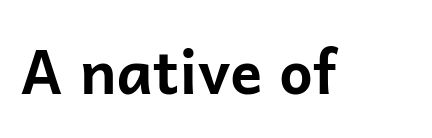
The image shows 60 px bold sans-serif type, upright; set normal letter spacing, not underlined; low stroke contrast and a medium x-height.
